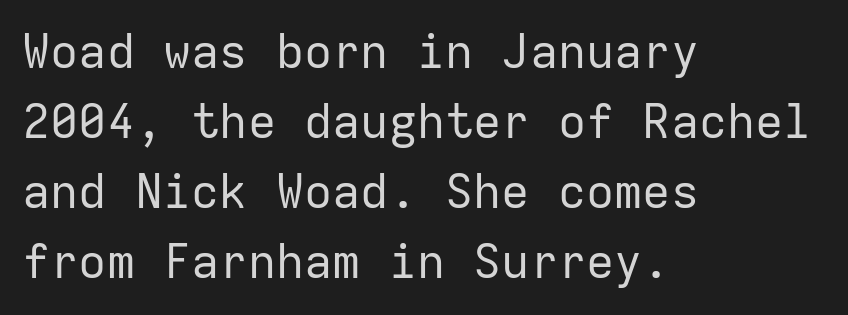
The image shows 47 px regular-weight sans-serif type, upright, monospaced; set left-aligned, normal line spacing (1.49x), normal letter spacing, not underlined; low stroke contrast and a medium x-height.
